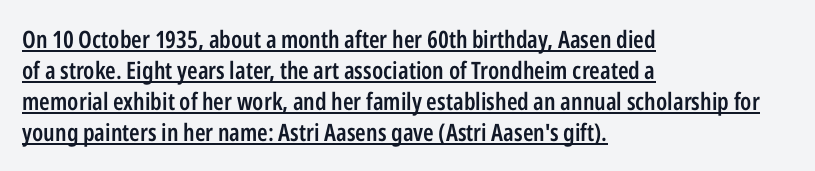
Q: Is the text bold? A: Semi-bold.
Q: Is the text italic (slanted)? A: No, it is upright.
Q: Is the text underlined? A: Yes.
Q: How is the paragraph aligned? A: Left-aligned.
Q: Is the spacing between letters normal or unusually wide? A: Normal.
Q: Is the spacing between lines tight, normal or loose? A: Normal.
